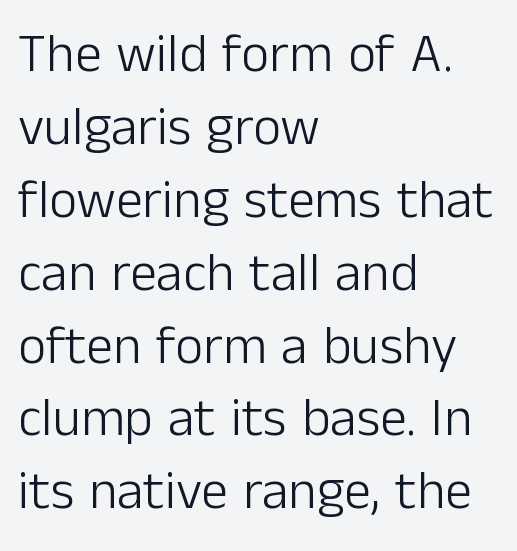
Q: Is the text bold? A: No.
Q: Is the text italic (slanted)? A: No, it is upright.
Q: Is the typeface a serif or a sans-serif typeface? A: Sans-serif.
Q: Is the text underlined? A: No.
Q: How is the paragraph aligned? A: Left-aligned.
Q: Is the spacing between letters normal or unusually wide? A: Normal.
Q: Is the spacing between lines tight, normal or loose? A: Normal.
Q: Width (condensed, normal, or wide)? A: Normal.
Q: Stroke contrast? A: Low.
Q: x-height? A: Medium.
Q: Monospaced? A: No.
